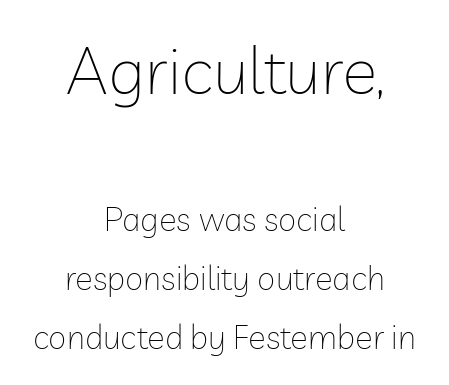
The compositor balanced each line on the midline. Top chunk: large. Bottom chunk: small. This is the regular roman posture of the typeface. Here the glyphs are tracked normally, forming tight word shapes. The font sits on the lighter half of the weight spectrum, regular included.
